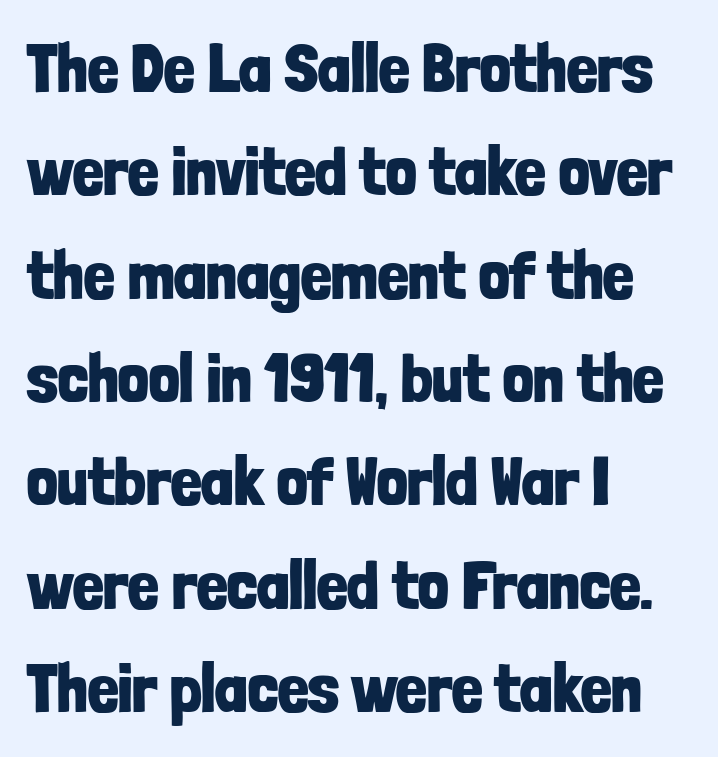
Note the varied advance widths — an 'i' is clearly narrower than an 'm'. A normal amount of white space separates one row of letters from the next. The font is running at its bold setting. It's the straight-up-and-down kind of type. Nobody drew a line under any word here.
